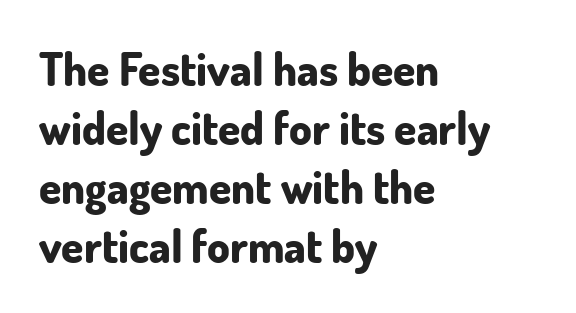
Q: Is the text bold? A: Yes.
Q: Is the text italic (slanted)? A: No, it is upright.
Q: Is the typeface a serif or a sans-serif typeface? A: Sans-serif.
Q: Is the text underlined? A: No.
Q: How is the paragraph aligned? A: Left-aligned.
Q: Is the spacing between letters normal or unusually wide? A: Normal.
Q: Is the spacing between lines tight, normal or loose? A: Normal.
Q: Width (condensed, normal, or wide)? A: Normal.
Q: Stroke contrast? A: Low.
Q: x-height? A: Small.
Q: Monospaced? A: No.
